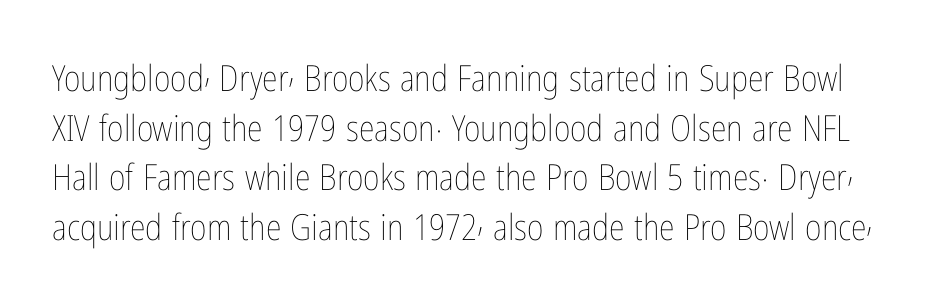
Interline gaps are of average width in this sample. The strokes carry an ordinary text weight at most. Nope, not italic — everything's standing straight. Looks like regular typesetting: each glyph gets only the width it needs.
